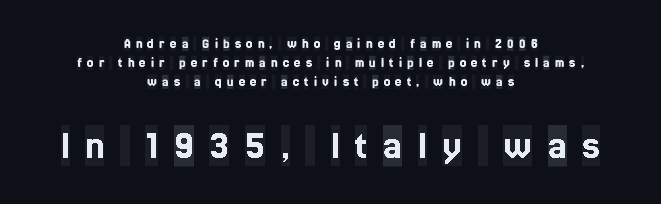
Each new line begins a customary step beneath the previous one. Students, note that the glyphs here are deliberately spaced far apart. You get the small type first, then a jump to larger type. Looks like regular typesetting: each glyph gets only the width it needs.
